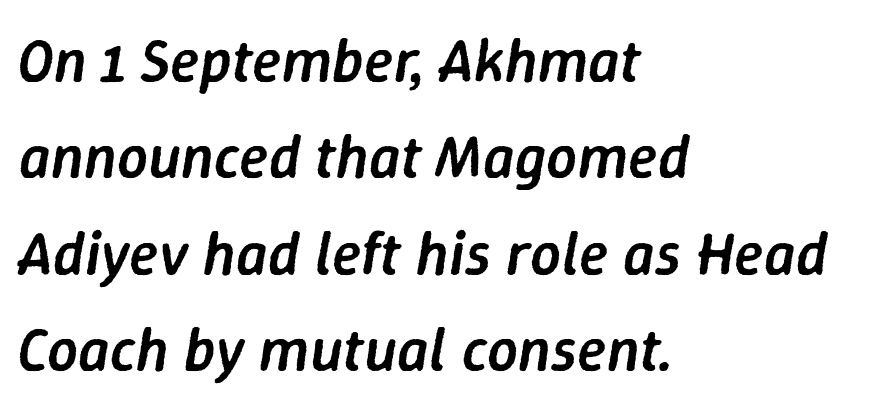
The image shows 61 px semibold type, italic (leaning right); set left-aligned, normal line spacing (1.58x), normal letter spacing, not underlined; low stroke contrast and a medium x-height.
